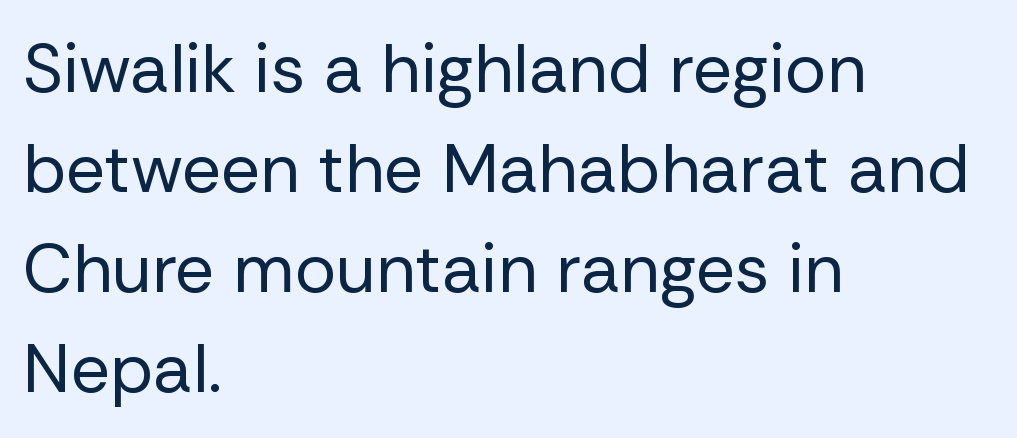
The rendering uses natural spacing where letterforms have individual widths. Letter spacing: default. Designer's note — italics off, roman on. The setting favours the left margin, as ordinary paragraphs usually do. Glance below the letters and you will spot only blank space. Vertical spacing — default.
